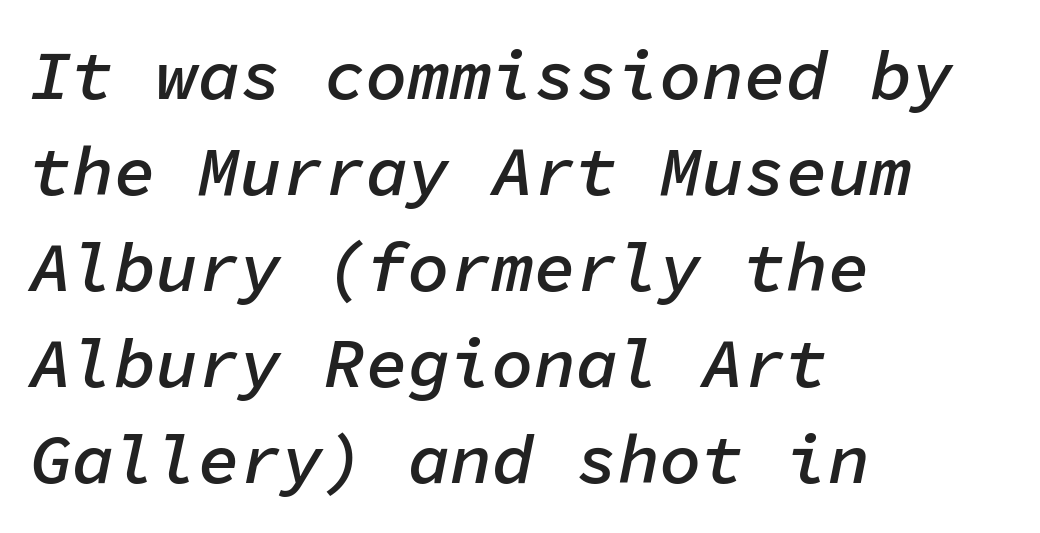
The image shows 70 px semibold type, italic (leaning right), monospaced; set left-aligned, normal line spacing (1.37x), normal letter spacing, not underlined; low stroke contrast and a medium x-height.
